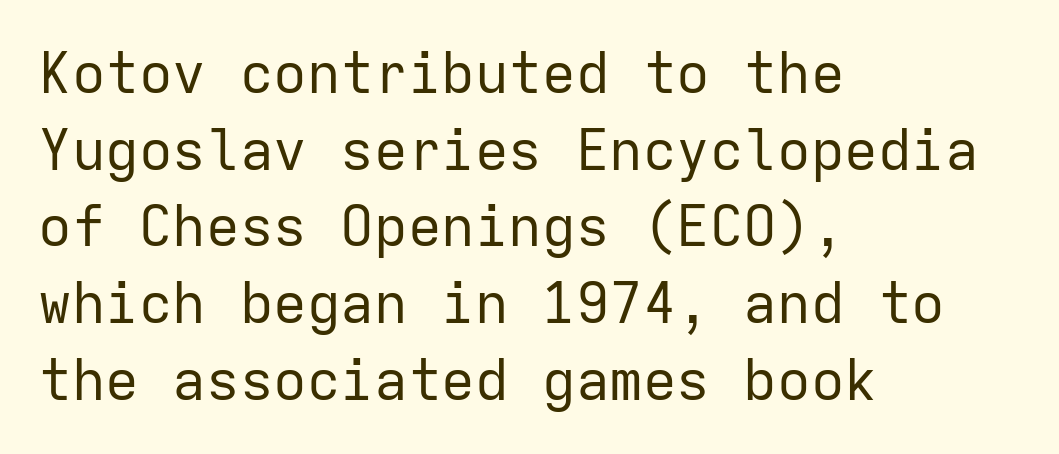
The rows are spaced the way most documents space them. This sample uses a sans-serif face. The font sits on the lighter half of the weight spectrum, regular included. In terms of letterspacing, this is plain default setting. The passage shown is typed in a monospace face where columns stay perfectly aligned. This rendering features lettering with no underline.
